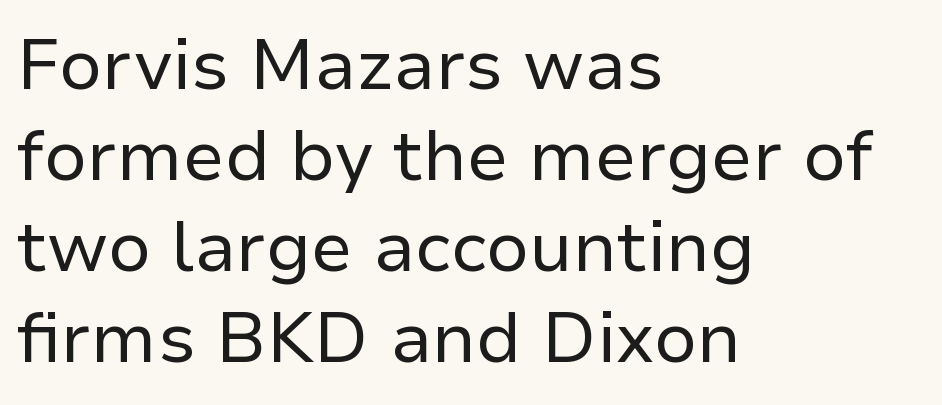
{"serif": "no", "italic": "no", "bold": "no", "weight": "regular", "width": "normal", "stroke_contrast": "low", "x_height": "medium", "monospaced": "no", "underline": "no", "align": "left", "line_spacing": "normal", "line_spacing_ratio": 1.28, "letter_spacing": "normal", "letter_spacing_em": 0.0, "glyph_px": 71}
